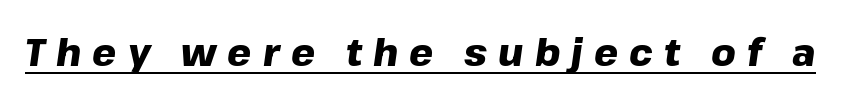
{"italic": "yes", "lean": "right", "slant_degrees": 8, "bold": "yes", "weight": "heavy", "width": "normal", "stroke_contrast": "low", "x_height": "medium", "monospaced": "no", "underline": "yes", "letter_spacing": "wide", "letter_spacing_em": 0.29, "glyph_px": 38}
